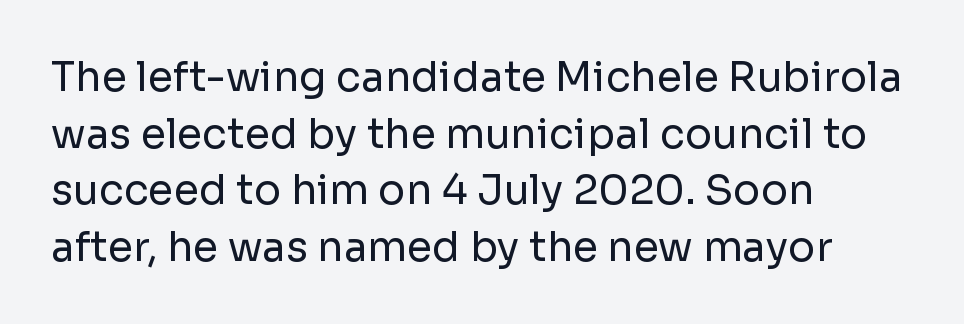
Q: Is the text bold? A: No.
Q: Is the text italic (slanted)? A: No, it is upright.
Q: Is the typeface a serif or a sans-serif typeface? A: Sans-serif.
Q: Is the text underlined? A: No.
Q: How is the paragraph aligned? A: Left-aligned.
Q: Is the spacing between letters normal or unusually wide? A: Normal.
Q: Is the spacing between lines tight, normal or loose? A: Normal.
Q: Width (condensed, normal, or wide)? A: Normal.
Q: Stroke contrast? A: Low.
Q: x-height? A: Medium.
Q: Monospaced? A: No.
